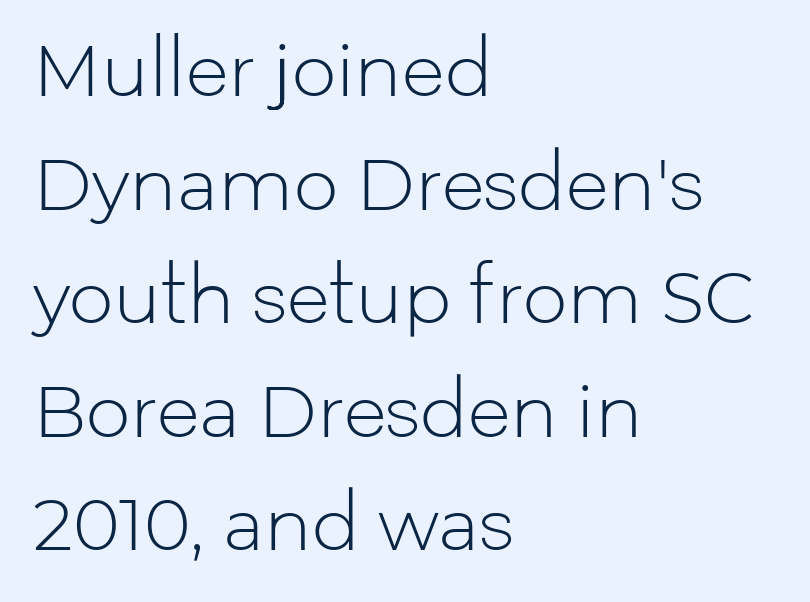
The image shows 71 px light sans-serif type, upright; set left-aligned, normal line spacing (1.6x), normal letter spacing, not underlined; low stroke contrast and a medium x-height.
